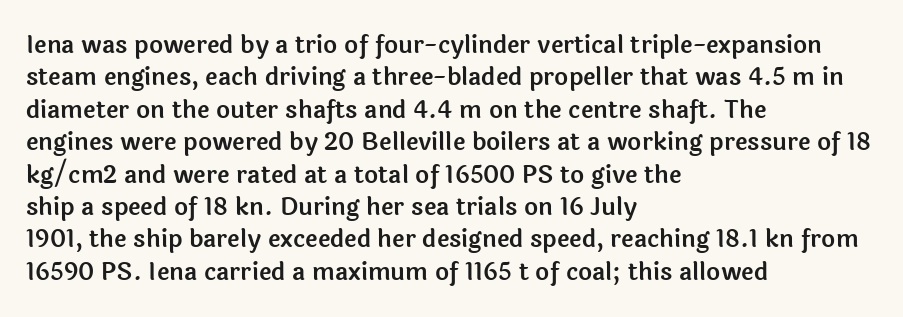
Glyph-to-glyph distance matches everyday printed text. Teacher's note: observe the even left margin — that is flush-left alignment. Type without underlining. This sample keeps an unexceptional amount of space between lines. This is roman type, the default non-slanted kind.
